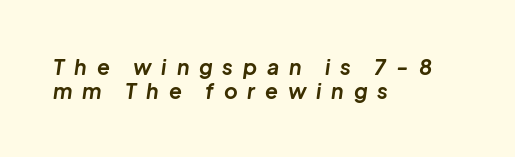
{"italic": "yes", "lean": "right", "slant_degrees": 8, "bold": "yes", "underline": "no", "align": "left", "line_spacing": "tight", "line_spacing_ratio": 1.12, "letter_spacing": "wide", "letter_spacing_em": 0.47, "glyph_px": 21}
